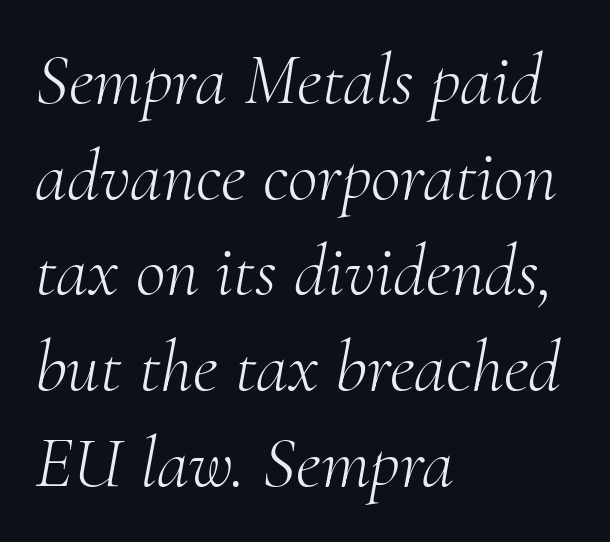
{"serif": "yes", "italic": "yes", "lean": "right", "slant_degrees": 10, "bold": "no", "weight": "light", "width": "normal", "stroke_contrast": "medium", "x_height": "small", "monospaced": "no", "underline": "no", "align": "left", "line_spacing": "normal", "line_spacing_ratio": 1.31, "letter_spacing": "normal", "letter_spacing_em": 0.0, "glyph_px": 73}
